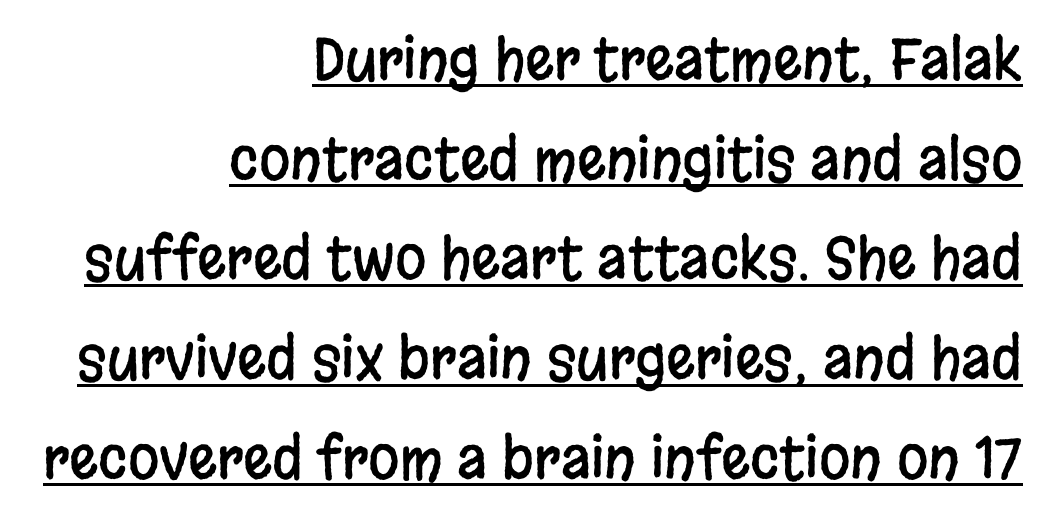
Q: Is the text italic (slanted)? A: No, it is upright.
Q: Is the typeface a serif or a sans-serif typeface? A: Sans-serif.
Q: Is the text underlined? A: Yes.
Q: How is the paragraph aligned? A: Right-aligned.
Q: Is the spacing between letters normal or unusually wide? A: Normal.
Q: Width (condensed, normal, or wide)? A: Condensed.
Q: Stroke contrast? A: Low.
Q: x-height? A: Large.
Q: Monospaced? A: No.
